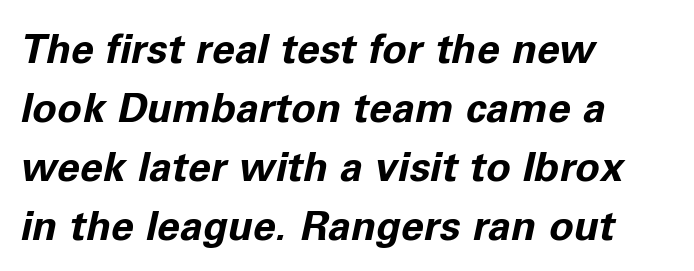
Q: Is the text bold? A: Yes.
Q: Is the text italic (slanted)? A: Yes, it leans right by about 11 degrees.
Q: Is the text underlined? A: No.
Q: How is the paragraph aligned? A: Left-aligned.
Q: Is the spacing between letters normal or unusually wide? A: Normal.
Q: Is the spacing between lines tight, normal or loose? A: Normal.
Q: Width (condensed, normal, or wide)? A: Normal.
Q: Stroke contrast? A: Low.
Q: x-height? A: Medium.
Q: Monospaced? A: No.
